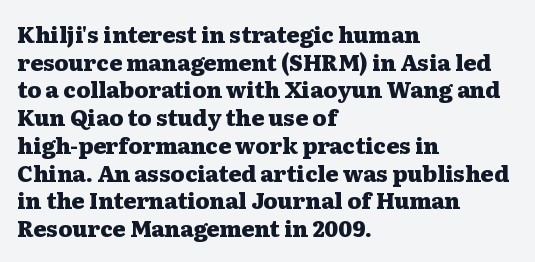
The image shows 22 px bold type, upright; set left-aligned, normal line spacing (1.26x), normal letter spacing, not underlined.
